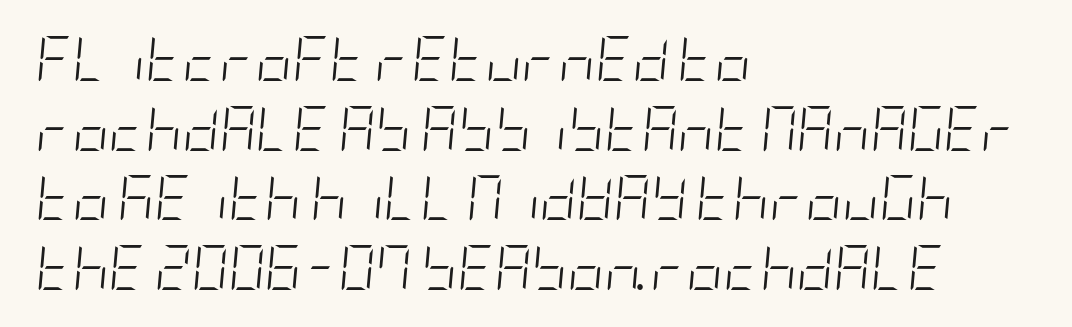
Q: Is the text bold? A: No.
Q: Is the text italic (slanted)? A: Yes, it leans right by about 5 degrees.
Q: Is the text underlined? A: No.
Q: How is the paragraph aligned? A: Left-aligned.
Q: Is the spacing between letters normal or unusually wide? A: Normal.
Q: Is the spacing between lines tight, normal or loose? A: Normal.
Q: Width (condensed, normal, or wide)? A: Condensed.
Q: Stroke contrast? A: Low.
Q: x-height? A: Large.
